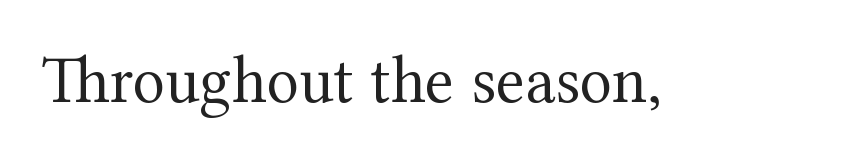
Q: Is the text bold? A: No.
Q: Is the text italic (slanted)? A: No, it is upright.
Q: Is the typeface a serif or a sans-serif typeface? A: Serif.
Q: Is the text underlined? A: No.
Q: Is the spacing between letters normal or unusually wide? A: Normal.
Q: Width (condensed, normal, or wide)? A: Normal.
Q: Stroke contrast? A: Medium.
Q: x-height? A: Medium.
Q: Monospaced? A: No.
